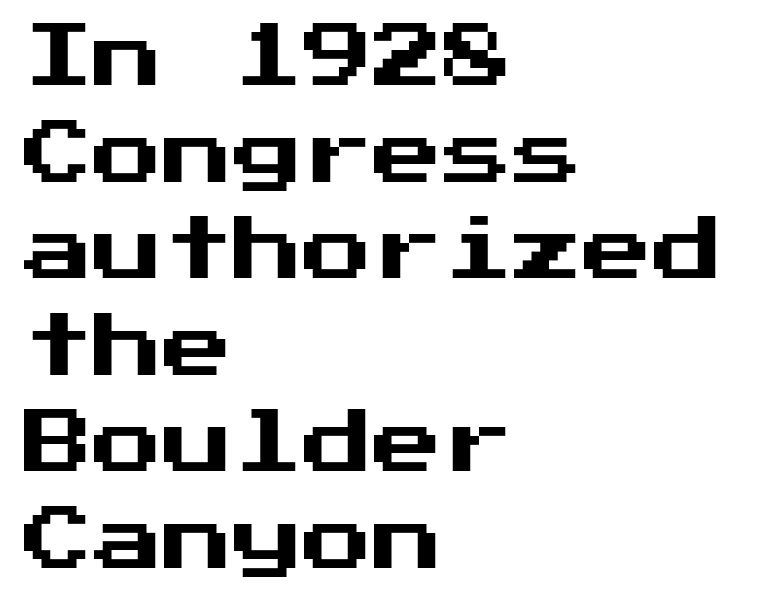
{"serif": "no", "italic": "no", "width": "normal", "stroke_contrast": "medium", "x_height": "medium", "underline": "no", "align": "left", "line_spacing": "normal", "line_spacing_ratio": 1.38, "letter_spacing": "normal", "letter_spacing_em": 0.0, "glyph_px": 70}
